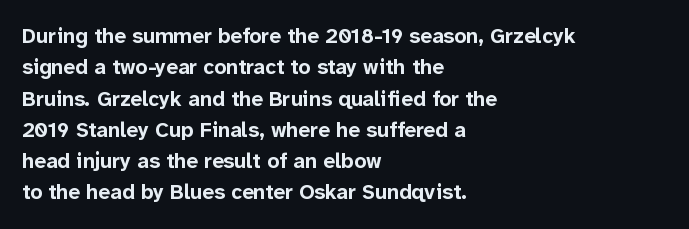
Q: Is the text bold? A: Yes.
Q: Is the text italic (slanted)? A: No, it is upright.
Q: Is the text underlined? A: No.
Q: How is the paragraph aligned? A: Left-aligned.
Q: Is the spacing between letters normal or unusually wide? A: Normal.
Q: Is the spacing between lines tight, normal or loose? A: Normal.
